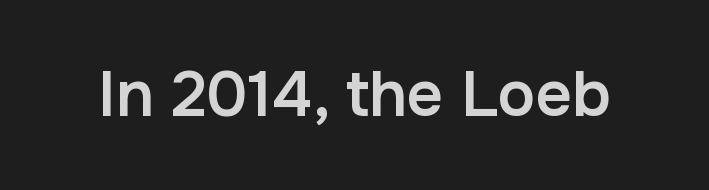
{"serif": "no", "italic": "no", "bold": "semi", "weight": "semibold", "width": "normal", "stroke_contrast": "low", "x_height": "medium", "monospaced": "no", "underline": "no", "letter_spacing": "normal", "letter_spacing_em": 0.0, "glyph_px": 63}
